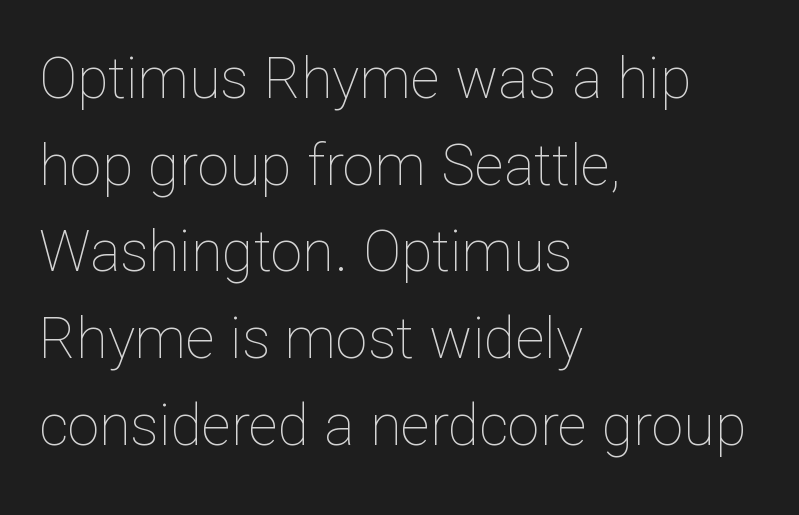
The image shows 57 px thin type, upright; set left-aligned, normal line spacing (1.52x), normal letter spacing, not underlined; low stroke contrast and a medium x-height.
